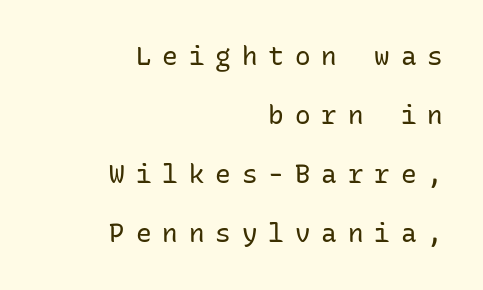
Q: Is the text bold? A: No.
Q: Is the text italic (slanted)? A: No, it is upright.
Q: Is the text underlined? A: No.
Q: How is the paragraph aligned? A: Right-aligned.
Q: Is the spacing between letters normal or unusually wide? A: Unusually wide.
Q: Is the spacing between lines tight, normal or loose? A: Loose.
